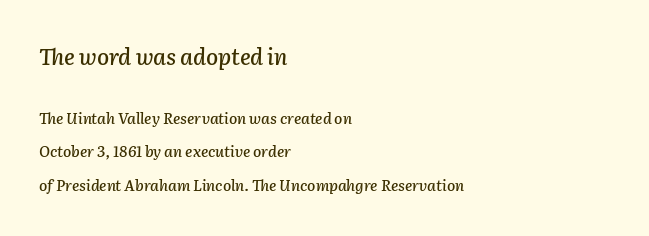
Q: Is the text italic (slanted)? A: Yes, it leans right by about 2 degrees.
Q: Is the text underlined? A: No.
Q: How is the paragraph aligned? A: Left-aligned.
Q: Is the spacing between letters normal or unusually wide? A: Normal.
Q: Is the spacing between lines tight, normal or loose? A: Loose.
Q: Which block of text is set in a larger size, the first (top) or the second (bottom)? A: The first (top) one.
